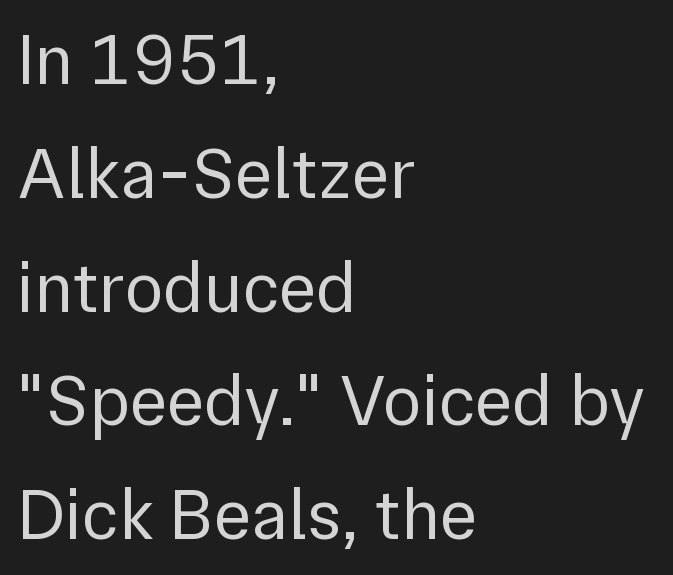
Q: Is the text bold? A: No.
Q: Is the text italic (slanted)? A: No, it is upright.
Q: Is the typeface a serif or a sans-serif typeface? A: Sans-serif.
Q: Is the text underlined? A: No.
Q: How is the paragraph aligned? A: Left-aligned.
Q: Is the spacing between letters normal or unusually wide? A: Normal.
Q: Is the spacing between lines tight, normal or loose? A: Normal.
Q: Width (condensed, normal, or wide)? A: Normal.
Q: Stroke contrast? A: Low.
Q: x-height? A: Medium.
Q: Monospaced? A: No.
